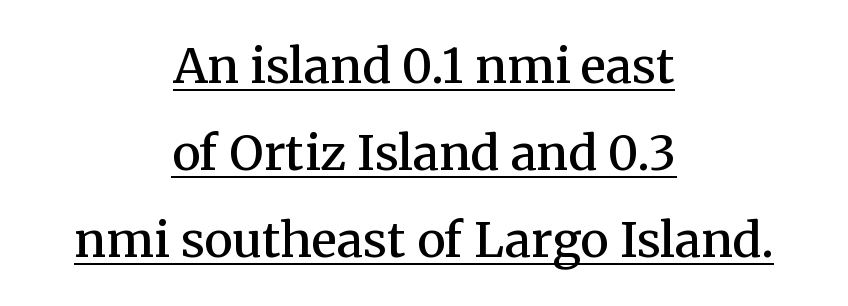
The image shows 48 px semibold serif type, upright; set centered, line spacing 1.81x, normal letter spacing, underlined; medium stroke contrast and a medium x-height.
